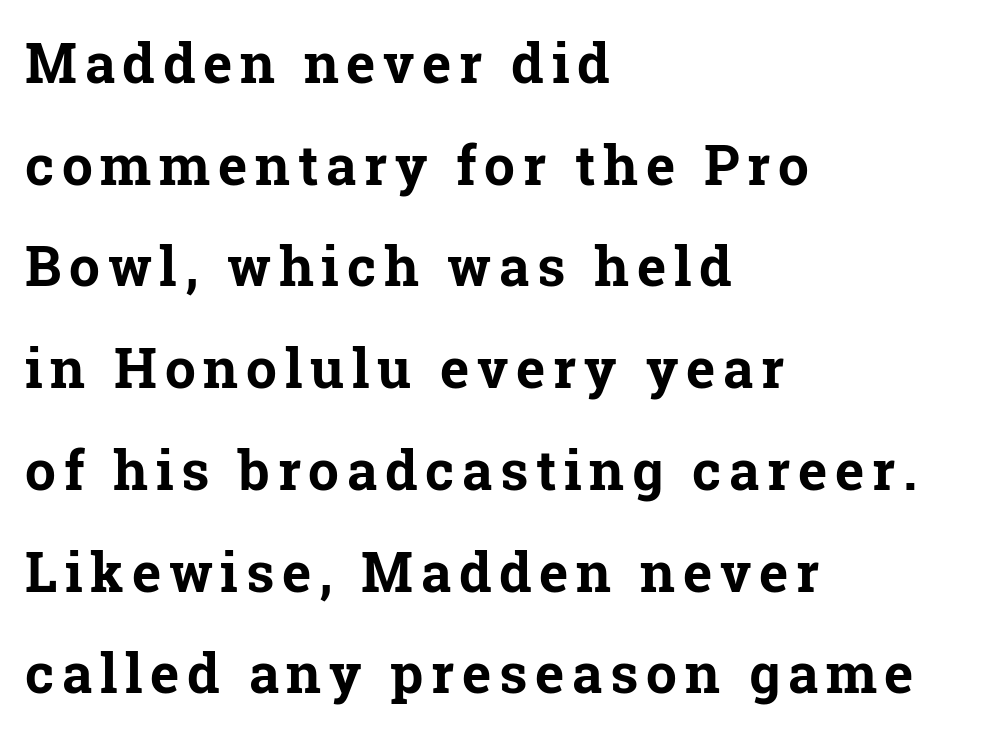
Quick note: underline off. The compositor pushed each line to the left boundary. Think of a printed novel: that variable character pitch is what you see here. Thick stems and heavy bowls — unmistakably bold. Old-style or modern, the face here clearly has serifs. The type sits square on the baseline with zero lean.
